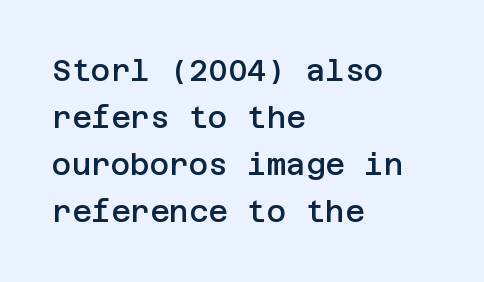
Q: Is the text bold? A: Semi-bold.
Q: Is the text italic (slanted)? A: No, it is upright.
Q: Is the typeface a serif or a sans-serif typeface? A: Sans-serif.
Q: Is the text underlined? A: No.
Q: How is the paragraph aligned? A: Left-aligned.
Q: Is the spacing between letters normal or unusually wide? A: Normal.
Q: Is the spacing between lines tight, normal or loose? A: Normal.
Q: Width (condensed, normal, or wide)? A: Normal.
Q: Stroke contrast? A: Low.
Q: x-height? A: Large.
